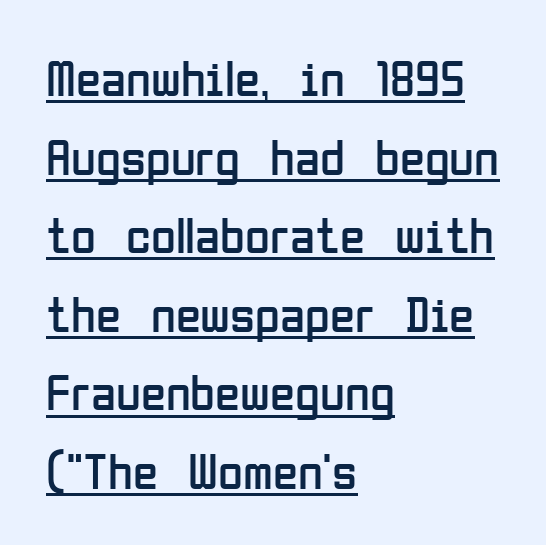
{"serif": "no", "italic": "no", "bold": "no", "weight": "regular", "width": "condensed", "stroke_contrast": "low", "x_height": "medium", "monospaced": "no", "underline": "yes", "align": "left", "line_spacing": "normal", "line_spacing_ratio": 1.54, "letter_spacing": "normal", "letter_spacing_em": 0.0, "glyph_px": 51}
